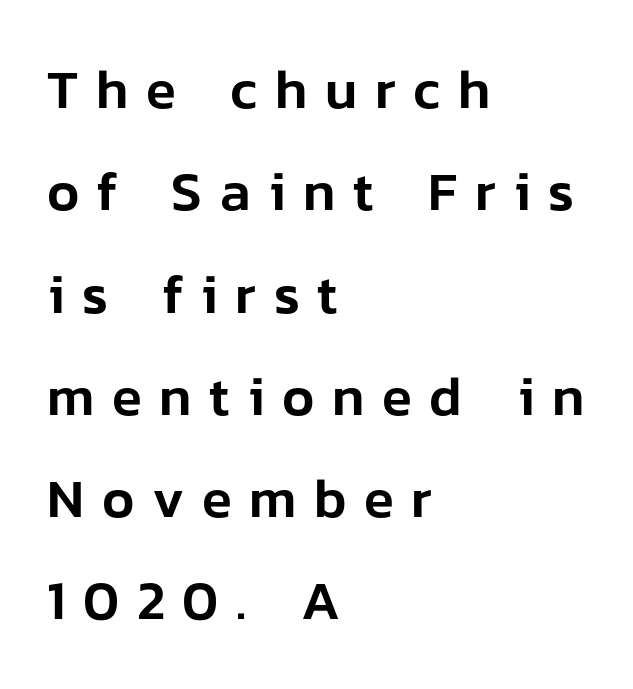
Spacing verdict: proportional, widths tailored to each character. The space beneath each line is pristine and unruled. Italic? Not at all — the glyphs are vertical. Notice how the passage keeps a crisp vertical edge on the left only. Serifs: no, the terminals of the letterforms are clean. In terms of letterspacing, this is a distinctly airy, spread setting.
